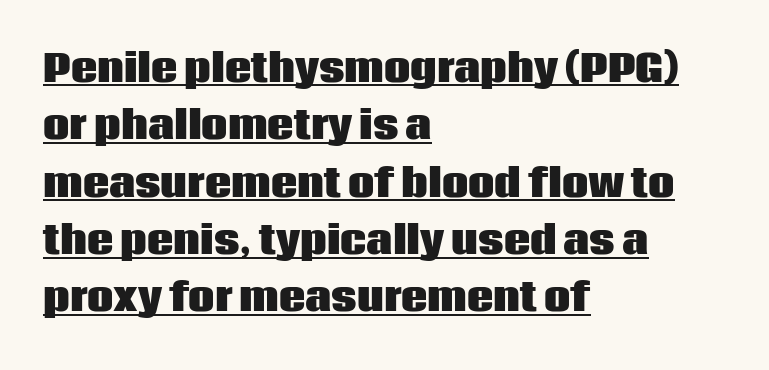
{"serif": "no", "italic": "no", "bold": "yes", "weight": "heavy", "width": "normal", "stroke_contrast": "low", "x_height": "large", "monospaced": "no", "underline": "yes", "align": "left", "line_spacing": "normal", "line_spacing_ratio": 1.55, "letter_spacing": "normal", "letter_spacing_em": 0.0, "glyph_px": 37}
